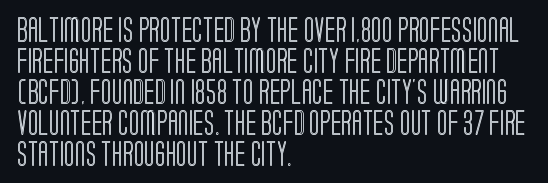
The image shows 25 px text type, upright; set left-aligned, line spacing 1.24x, normal letter spacing, not underlined.
